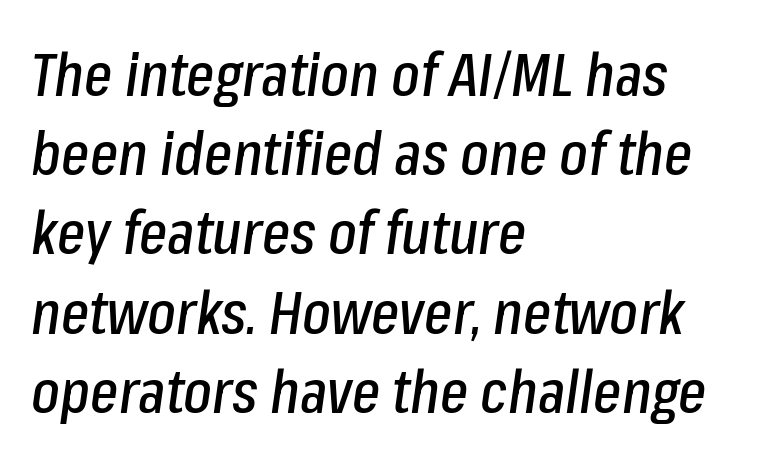
The image shows 60 px condensed type, italic (leaning right); set left-aligned, normal line spacing (1.32x), normal letter spacing, not underlined; low stroke contrast and a medium x-height.
